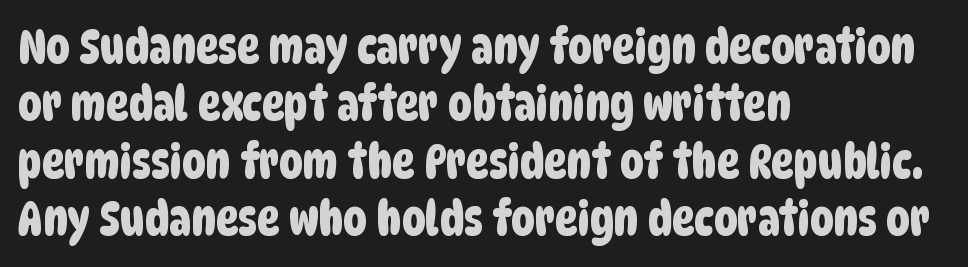
{"serif": "no", "width": "condensed", "stroke_contrast": "low", "x_height": "large", "monospaced": "no", "underline": "no", "align": "left", "line_spacing_ratio": 1.22, "letter_spacing": "normal", "letter_spacing_em": 0.0, "glyph_px": 47}
